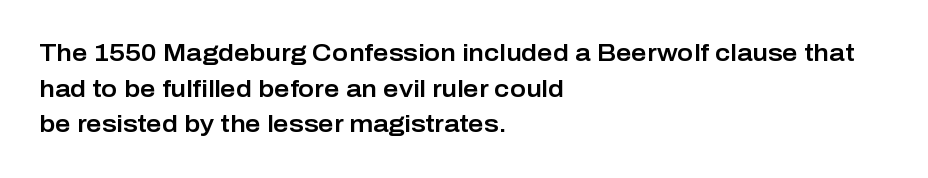
Q: Is the text italic (slanted)? A: No, it is upright.
Q: Is the text underlined? A: No.
Q: How is the paragraph aligned? A: Left-aligned.
Q: Is the spacing between letters normal or unusually wide? A: Normal.
Q: Is the spacing between lines tight, normal or loose? A: Normal.
